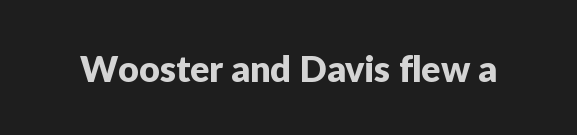
{"serif": "no", "italic": "no", "width": "normal", "stroke_contrast": "low", "x_height": "medium", "monospaced": "no", "underline": "no", "letter_spacing": "normal", "letter_spacing_em": 0.0, "glyph_px": 36}
